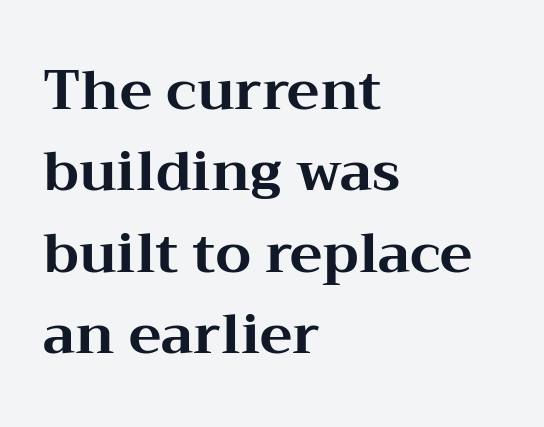
What's the leading like? Ordinary, nothing unusual. The zone under the glyphs is completely vacant. The rendering uses natural spacing where letterforms have individual widths. The font is running at its bold setting. Italic? Not at all — the glyphs are vertical.
